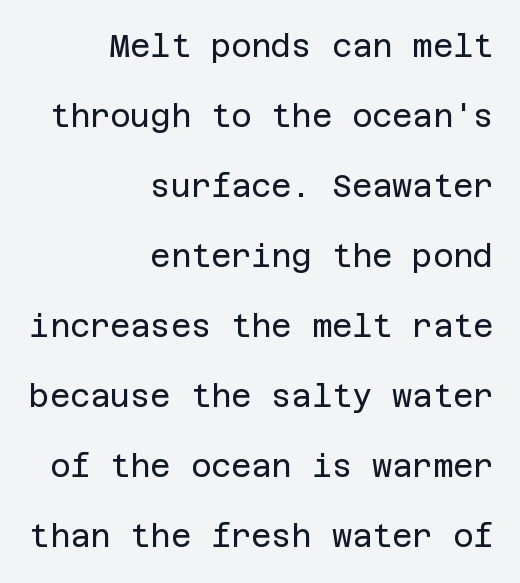
Q: Is the text bold? A: No.
Q: Is the text italic (slanted)? A: No, it is upright.
Q: Is the typeface a serif or a sans-serif typeface? A: Sans-serif.
Q: Is the text underlined? A: No.
Q: How is the paragraph aligned? A: Right-aligned.
Q: Is the spacing between letters normal or unusually wide? A: Normal.
Q: Is the spacing between lines tight, normal or loose? A: Loose.
Q: Width (condensed, normal, or wide)? A: Normal.
Q: Stroke contrast? A: Low.
Q: x-height? A: Large.
